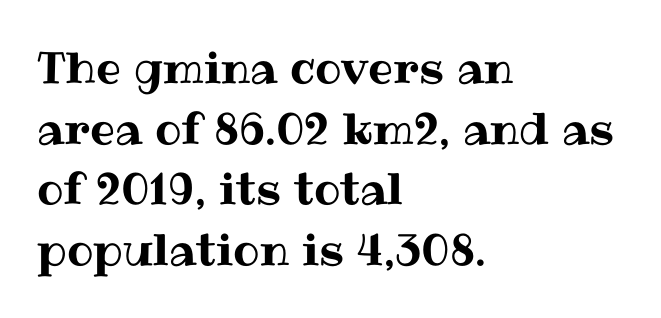
{"italic": "no", "width": "normal", "stroke_contrast": "medium", "x_height": "medium", "monospaced": "no", "underline": "no", "align": "left", "line_spacing": "normal", "line_spacing_ratio": 1.38, "letter_spacing": "normal", "letter_spacing_em": 0.0, "glyph_px": 44}
